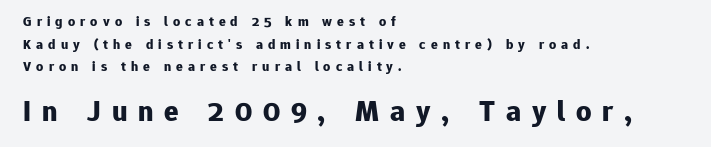
The image shows 30 px bold sans-serif type, upright; set left-aligned, normal line spacing (1.62x), unusually wide letter spacing (+0.36 em), not underlined; the second (bottom) block is 2.14x larger; low stroke contrast and a medium x-height.
